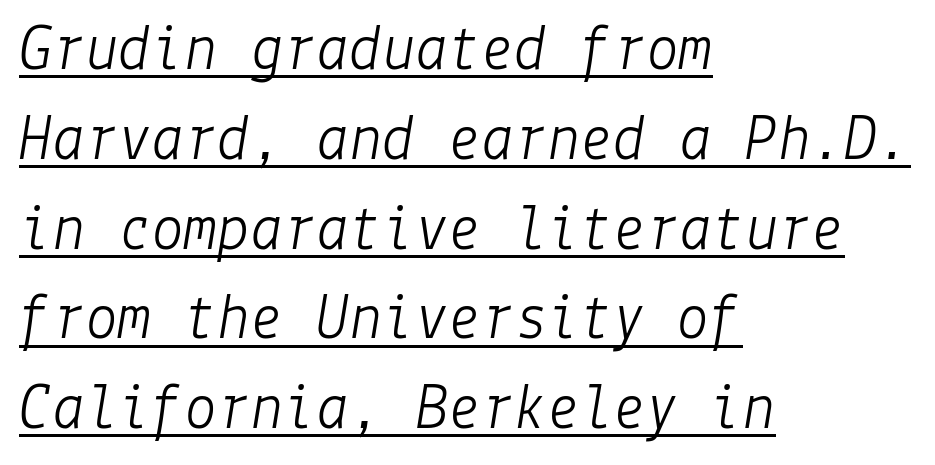
The image shows 66 px light type, italic (leaning right); set left-aligned, normal line spacing (1.36x), normal letter spacing, underlined; low stroke contrast and a medium x-height.
